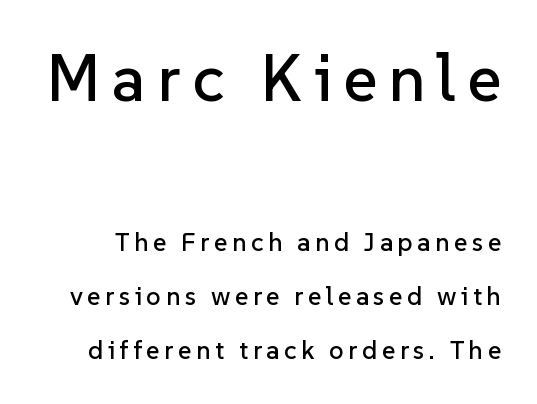
Q: Is the text italic (slanted)? A: No, it is upright.
Q: Is the typeface a serif or a sans-serif typeface? A: Sans-serif.
Q: Is the text underlined? A: No.
Q: Is the spacing between lines tight, normal or loose? A: Loose.
Q: Which block of text is set in a larger size, the first (top) or the second (bottom)? A: The first (top) one.
Q: Width (condensed, normal, or wide)? A: Normal.
Q: Stroke contrast? A: Low.
Q: x-height? A: Medium.
Q: Monospaced? A: No.
